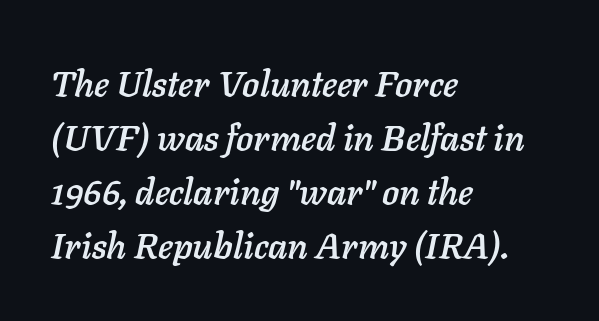
These lines keep a tight, regular rhythm from letter to letter. Check the space under the baseline: it is left empty. In terms of posture, this sample is oblique. The ragged edge is on the right, which tells us the setting is flush left.
